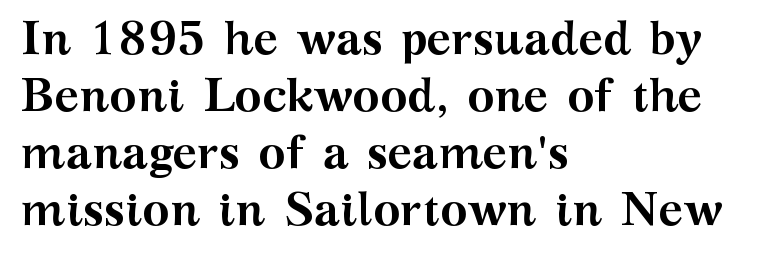
{"serif": "yes", "italic": "no", "bold": "yes", "weight": "semibold", "width": "wide", "stroke_contrast": "medium", "x_height": "medium", "monospaced": "no", "underline": "no", "align": "left", "line_spacing_ratio": 1.24, "letter_spacing": "normal", "letter_spacing_em": 0.0, "glyph_px": 46}
